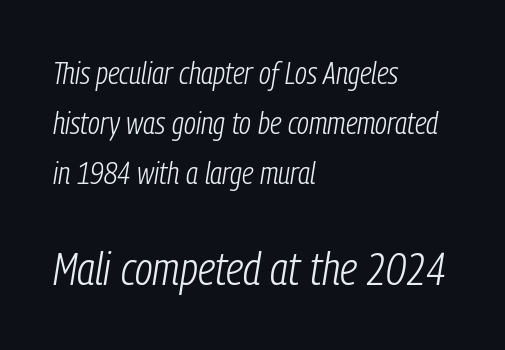
Q: Is the text bold? A: No.
Q: Is the text italic (slanted)? A: Yes, it leans right by about 9 degrees.
Q: Is the text underlined? A: No.
Q: How is the paragraph aligned? A: Left-aligned.
Q: Is the spacing between letters normal or unusually wide? A: Normal.
Q: Is the spacing between lines tight, normal or loose? A: Normal.
Q: Which block of text is set in a larger size, the first (top) or the second (bottom)? A: The second (bottom) one.
Q: Width (condensed, normal, or wide)? A: Condensed.
Q: Stroke contrast? A: Low.
Q: x-height? A: Medium.
Q: Monospaced? A: No.
